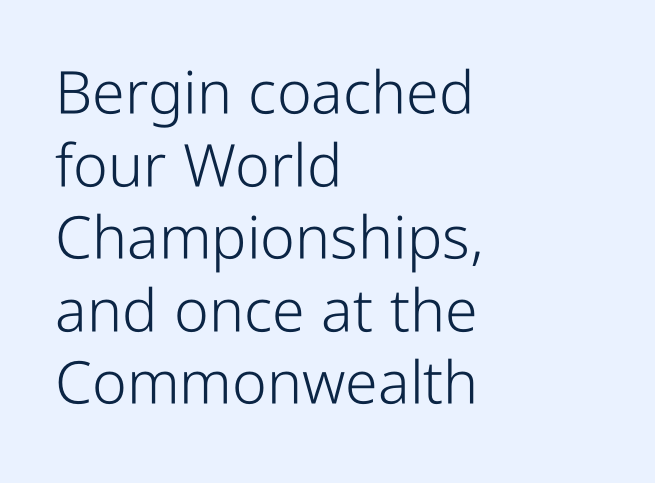
Beneath every word, the page is bare. The typeface has the unassuming heft of standard copy or less. Spacing between characters is what you'd get straight out of the box. Varying glyph widths throughout — classic text-font behaviour.
